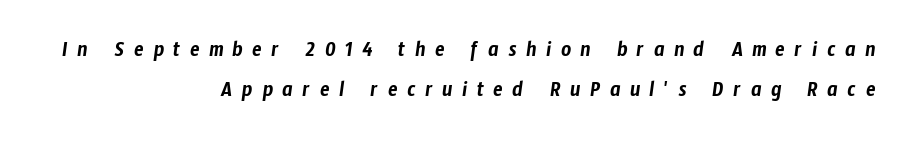
The image shows 22 px text type; set right-aligned, line spacing 1.8x, unusually wide letter spacing (+0.43 em), not underlined.
